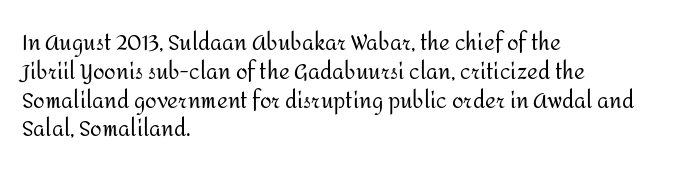
The image shows 21 px text type, upright; set left-aligned, normal line spacing (1.37x), normal letter spacing, not underlined.
